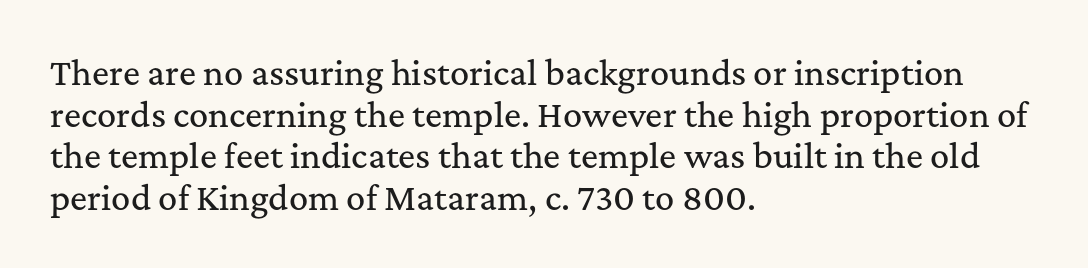
The image shows 32 px serif type, upright; set left-aligned, normal line spacing (1.3x), normal letter spacing, not underlined; medium stroke contrast and a medium x-height.
